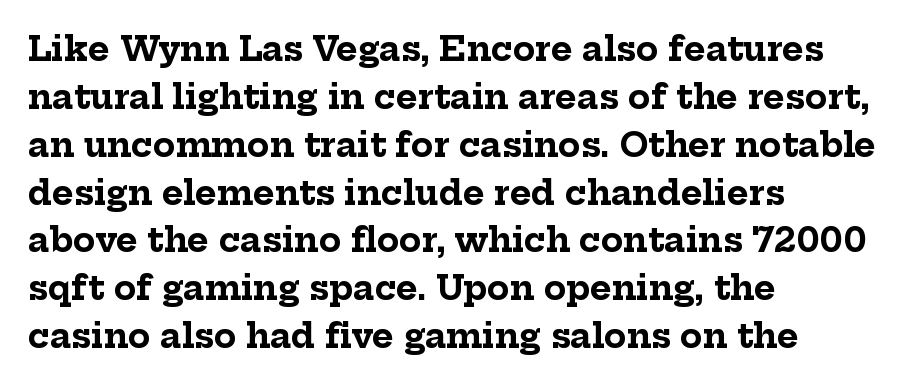
Q: Is the text bold? A: Yes.
Q: Is the text italic (slanted)? A: No, it is upright.
Q: Is the typeface a serif or a sans-serif typeface? A: Serif.
Q: Is the text underlined? A: No.
Q: How is the paragraph aligned? A: Left-aligned.
Q: Is the spacing between letters normal or unusually wide? A: Normal.
Q: Is the spacing between lines tight, normal or loose? A: Normal.
Q: Width (condensed, normal, or wide)? A: Normal.
Q: Stroke contrast? A: Low.
Q: x-height? A: Medium.
Q: Monospaced? A: No.
